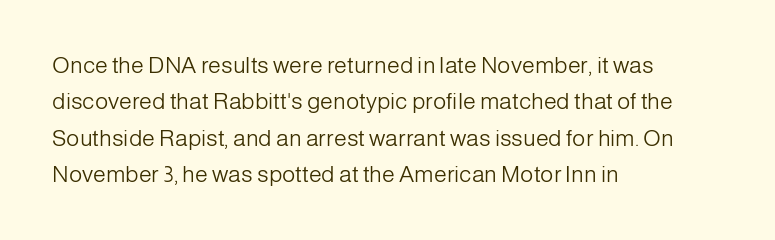
{"italic": "no", "bold": "no", "underline": "no", "align": "left", "line_spacing": "normal", "line_spacing_ratio": 1.58, "letter_spacing": "normal", "letter_spacing_em": 0.0, "glyph_px": 23}
